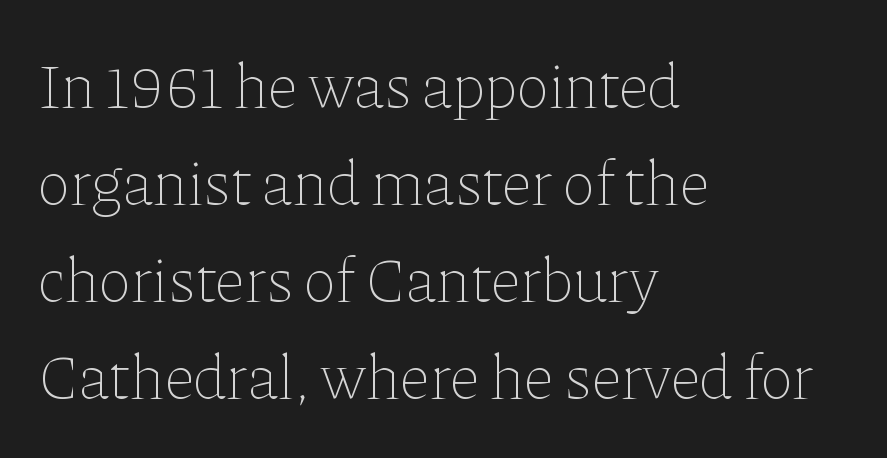
Q: Is the text bold? A: No.
Q: Is the text italic (slanted)? A: No, it is upright.
Q: Is the text underlined? A: No.
Q: How is the paragraph aligned? A: Left-aligned.
Q: Is the spacing between letters normal or unusually wide? A: Normal.
Q: Is the spacing between lines tight, normal or loose? A: Normal.
Q: Width (condensed, normal, or wide)? A: Normal.
Q: Stroke contrast? A: Low.
Q: x-height? A: Medium.
Q: Monospaced? A: No.
